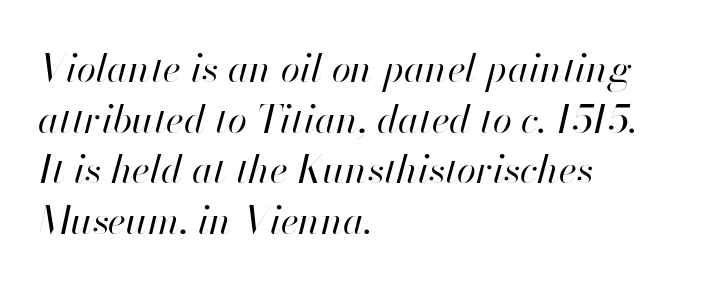
The image shows 39 px regular-weight type, italic (leaning right); set left-aligned, normal line spacing (1.3x), normal letter spacing, not underlined; high stroke contrast and a small x-height.
